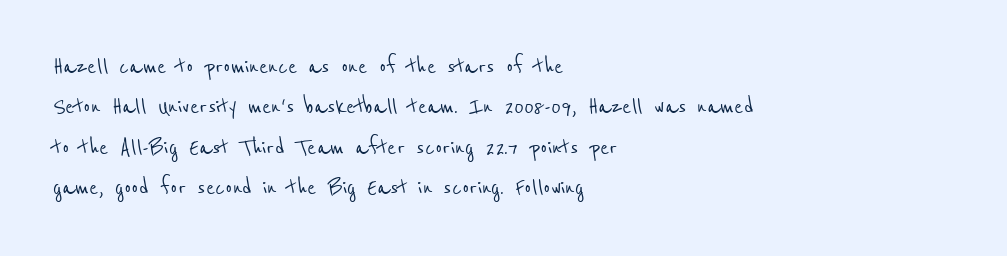
{"underline": "no", "align": "left", "line_spacing": "normal", "line_spacing_ratio": 1.5, "letter_spacing": "normal", "letter_spacing_em": 0.0, "glyph_px": 27}
